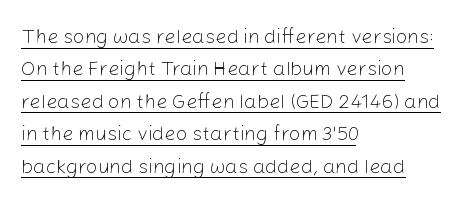
Q: Is the text bold? A: No.
Q: Is the text italic (slanted)? A: No, it is upright.
Q: Is the text underlined? A: Yes.
Q: How is the paragraph aligned? A: Left-aligned.
Q: Is the spacing between letters normal or unusually wide? A: Normal.
Q: Is the spacing between lines tight, normal or loose? A: Normal.
